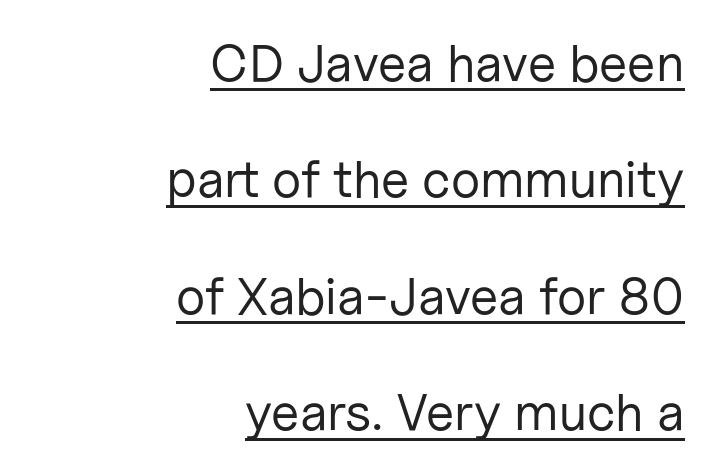
Q: Is the text bold? A: No.
Q: Is the text italic (slanted)? A: No, it is upright.
Q: Is the typeface a serif or a sans-serif typeface? A: Sans-serif.
Q: Is the text underlined? A: Yes.
Q: How is the paragraph aligned? A: Right-aligned.
Q: Is the spacing between letters normal or unusually wide? A: Normal.
Q: Is the spacing between lines tight, normal or loose? A: Loose.
Q: Width (condensed, normal, or wide)? A: Normal.
Q: Stroke contrast? A: Low.
Q: x-height? A: Medium.
Q: Monospaced? A: No.
